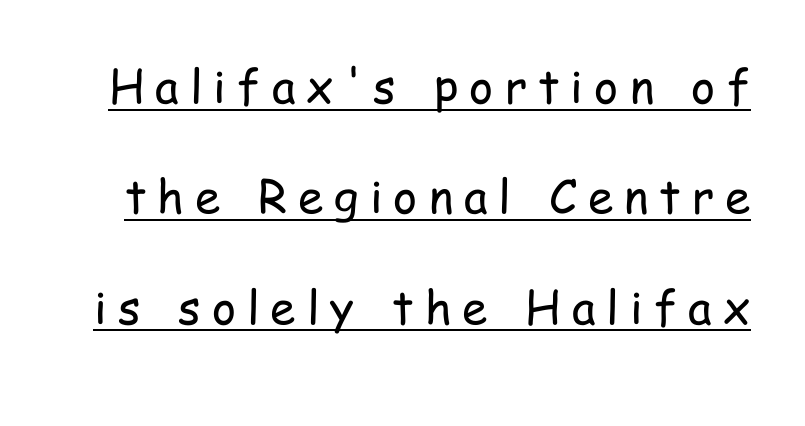
Letter spacing: wide. Is there any slant? The stems are plumb. Every word sits above its own underline. The text was rendered using a sans face with plain stroke endings.
